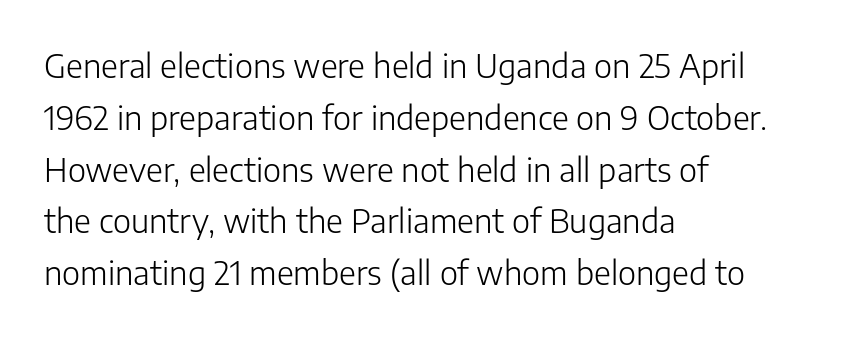
The image shows 33 px light sans-serif type, upright; set left-aligned, normal line spacing (1.57x), normal letter spacing, not underlined; low stroke contrast and a medium x-height.
